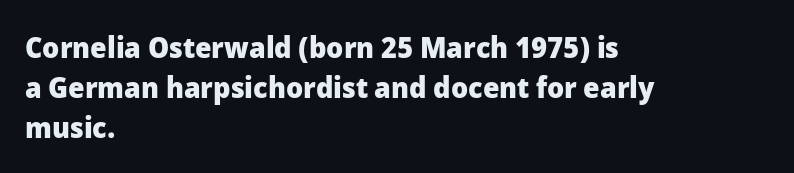
{"serif": "no", "italic": "no", "bold": "yes", "weight": "heavy", "width": "normal", "stroke_contrast": "low", "x_height": "medium", "monospaced": "no", "underline": "no", "align": "left", "line_spacing": "normal", "line_spacing_ratio": 1.34, "letter_spacing": "normal", "letter_spacing_em": 0.0, "glyph_px": 30}
